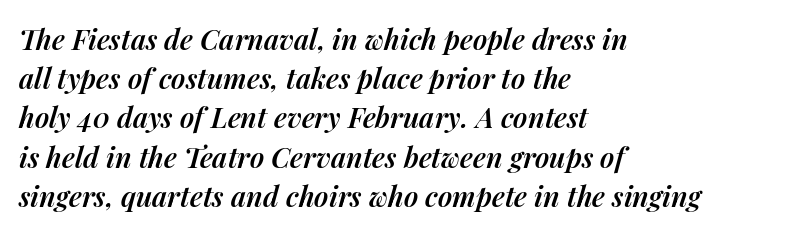
{"italic": "yes", "lean": "right", "slant_degrees": 14, "bold": "semi", "weight": "semibold", "width": "normal", "stroke_contrast": "medium", "x_height": "medium", "monospaced": "no", "underline": "no", "align": "left", "line_spacing": "normal", "line_spacing_ratio": 1.4, "letter_spacing": "normal", "letter_spacing_em": 0.0, "glyph_px": 28}
